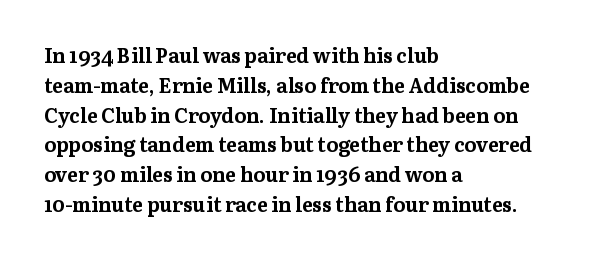
Summary of weight: heavy, a full bold. This sample is left-justified, so line endings fall wherever the words run out. The type sits square on the baseline with zero lean. The lines sit at an ordinary, default distance from one another. A bare baseline throughout the passage. This sample uses plain, unmodified letter spacing.
